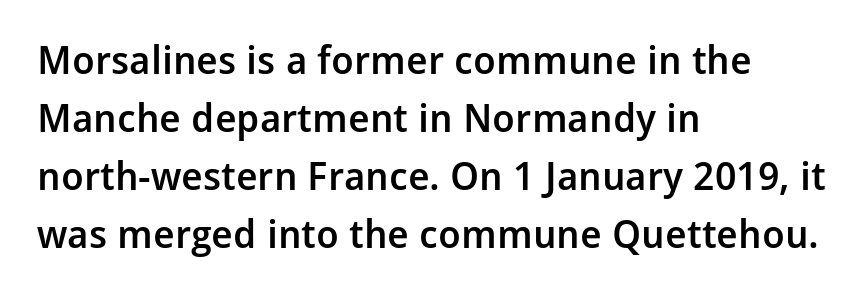
Semibold letterforms, between regular and bold. Spacing verdict: proportional, widths tailored to each character. In CSS terms this would be text-align: left. Grotesque or geometric, the face here clearly has no serifs. The letters stand upright; this is a roman face. The rendering keeps characters at their native spacing.
